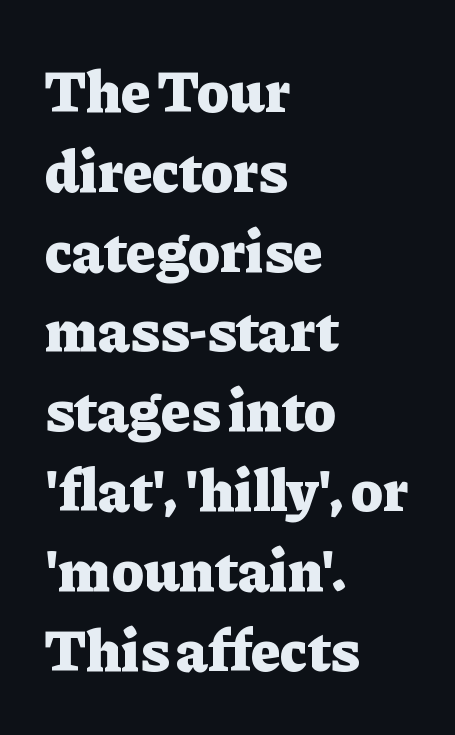
Spacing verdict: proportional, widths tailored to each character. What kind of face is this? One with serifs. The characters look thick and weighty, a clear bold. Vertical strokes here are truly vertical. Vertical spacing — default. The setting favours the left margin, as ordinary paragraphs usually do.
